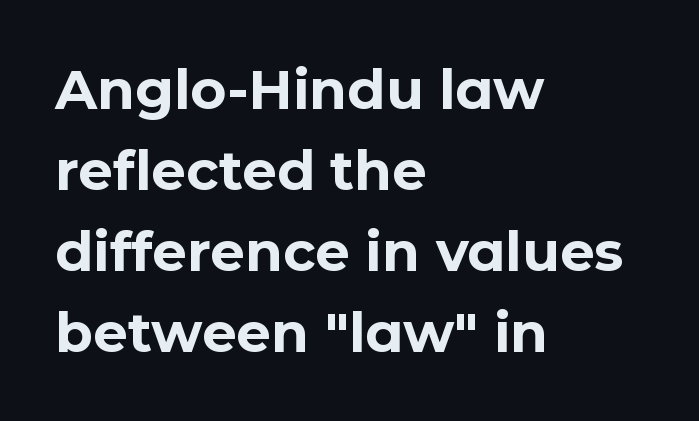
{"serif": "no", "italic": "no", "bold": "yes", "weight": "bold", "width": "normal", "stroke_contrast": "low", "x_height": "medium", "monospaced": "no", "underline": "no", "align": "left", "line_spacing": "normal", "line_spacing_ratio": 1.47, "letter_spacing": "normal", "letter_spacing_em": 0.0, "glyph_px": 55}
